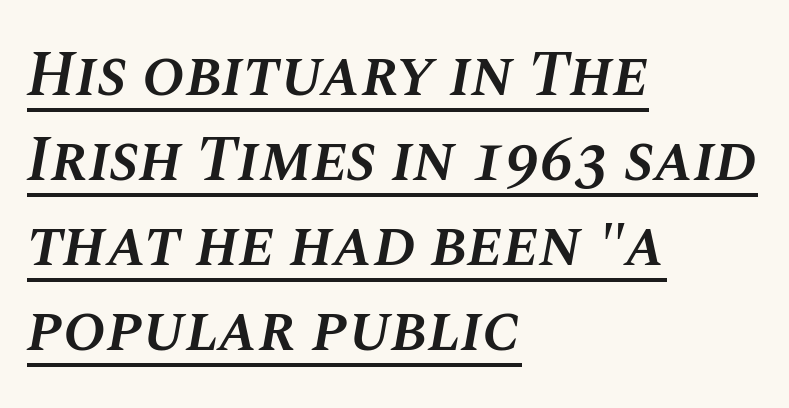
{"italic": "yes", "lean": "right", "slant_degrees": 10, "bold": "semi", "weight": "semibold", "width": "normal", "stroke_contrast": "medium", "x_height": "large", "monospaced": "no", "underline": "yes", "align": "left", "line_spacing": "normal", "line_spacing_ratio": 1.33, "letter_spacing": "normal", "letter_spacing_em": 0.0, "glyph_px": 64}
